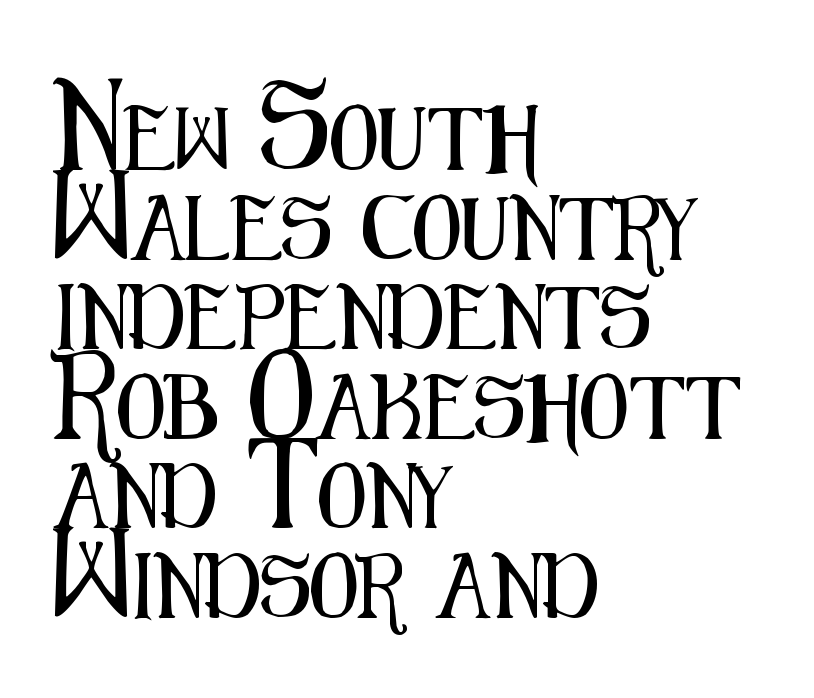
You could call the tracking neutral — neither tight nor loose. Every row of glyphs begins at an identical x-position on the left. Ascenders rise straight up at ninety degrees.
